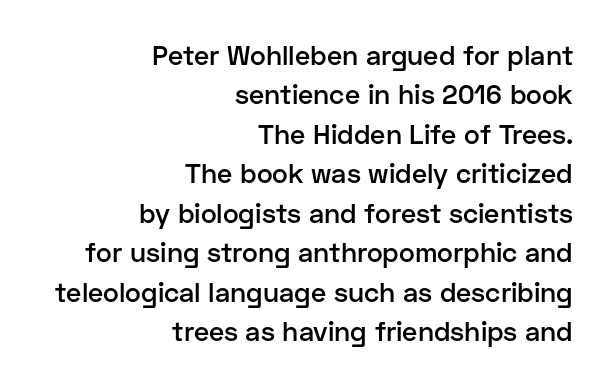
The strip under each line holds only bare page. Quick note: interline space is typical. Observe the ordinary spacing: letters are neighbours, not strangers. A semibold gives these letters moderate extra thickness, short of bold. The compositor pushed each line to the right boundary.
